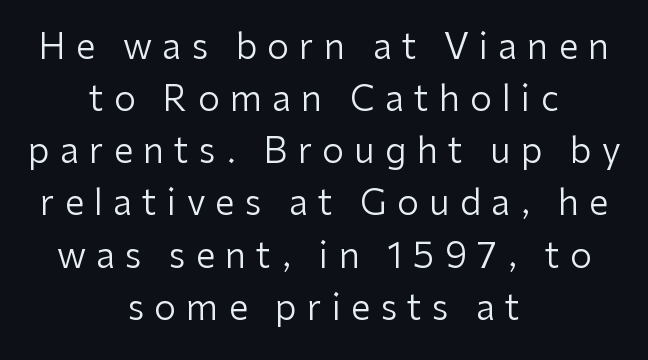
Characters follow at a spacing far wider than the type designer built in. The text block is weighted toward neither margin, spreading evenly from the middle. I'd call this a sans setting — the letters go barefoot. Each new line begins a customary step beneath the previous one. Is this a fixed-width face? No — the glyphs have proportional, varying widths. No chunkiness to these letters — they're not bold.
